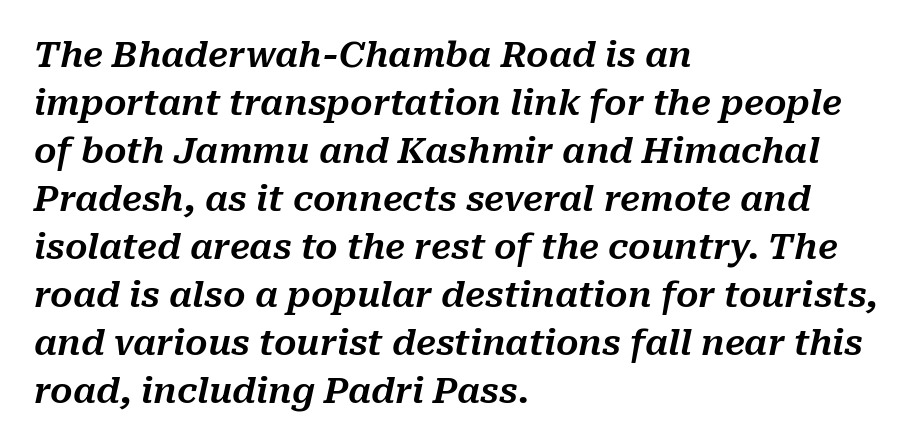
Q: Is the text italic (slanted)? A: Yes, it leans right by about 10 degrees.
Q: Is the text underlined? A: No.
Q: How is the paragraph aligned? A: Left-aligned.
Q: Is the spacing between letters normal or unusually wide? A: Normal.
Q: Is the spacing between lines tight, normal or loose? A: Normal.
Q: Width (condensed, normal, or wide)? A: Normal.
Q: Stroke contrast? A: Medium.
Q: x-height? A: Medium.
Q: Monospaced? A: No.
